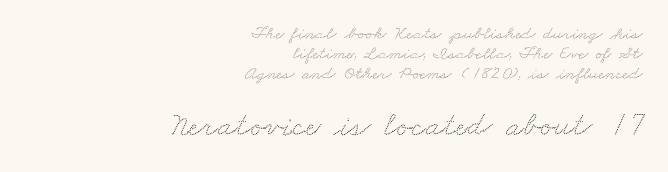
{"width": "wide", "stroke_contrast": "low", "x_height": "small", "monospaced": "no", "underline": "no", "align": "right", "line_spacing": "tight", "line_spacing_ratio": 1.04, "letter_spacing": "normal", "letter_spacing_em": 0.0, "larger_block": "second", "size_ratio": 1.79, "glyph_px": 34}
